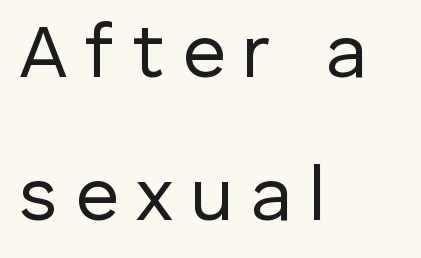
The image shows 76 px regular-weight sans-serif type, upright; set left-aligned, line spacing 1.88x, unusually wide letter spacing (+0.22 em), not underlined; low stroke contrast and a medium x-height.
